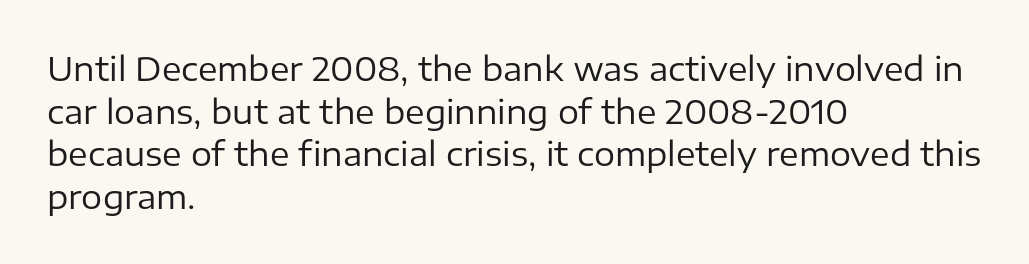
How would I describe the line gaps? Plain and ordinary. A typesetter would call this proportional, since set widths differ per character. The font family rendered here belongs to the sans-serif group. No chunkiness to these letters — they're not bold. Clear beneath every line of the passage. Line starts are locked; line ends wander.
